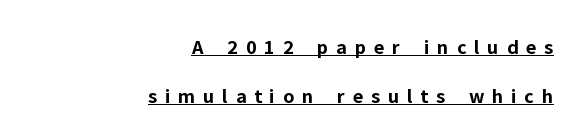
The image shows 21 px bold type, upright; set right-aligned, loose line spacing (2.33x), unusually wide letter spacing (+0.37 em), underlined.
